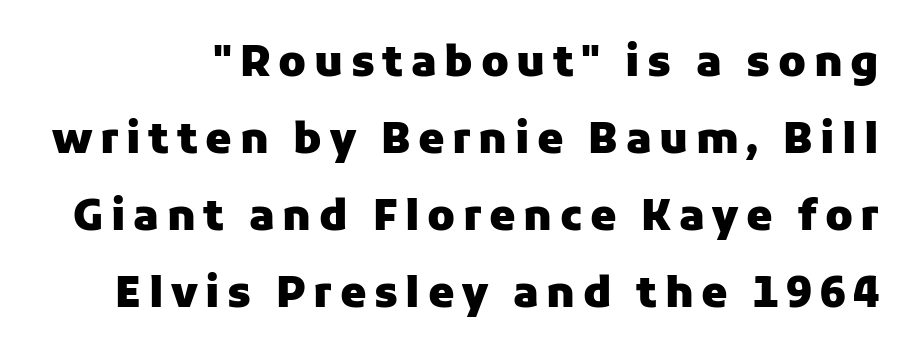
{"serif": "no", "italic": "no", "bold": "yes", "weight": "heavy", "width": "normal", "stroke_contrast": "low", "x_height": "medium", "monospaced": "no", "underline": "no", "line_spacing_ratio": 1.83, "glyph_px": 42}
